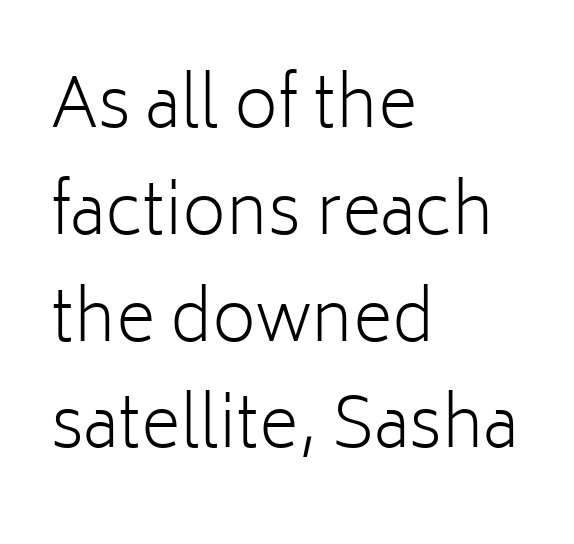
{"serif": "no", "italic": "no", "bold": "no", "weight": "light", "width": "normal", "stroke_contrast": "low", "x_height": "medium", "monospaced": "no", "underline": "no", "align": "left", "line_spacing": "normal", "line_spacing_ratio": 1.57, "letter_spacing": "normal", "letter_spacing_em": 0.0, "glyph_px": 68}
